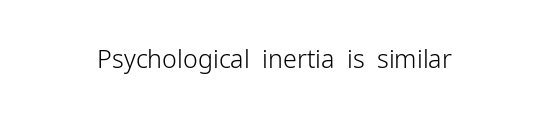
Q: Is the text bold? A: No.
Q: Is the text italic (slanted)? A: No, it is upright.
Q: Is the text underlined? A: No.
Q: Is the spacing between letters normal or unusually wide? A: Normal.
